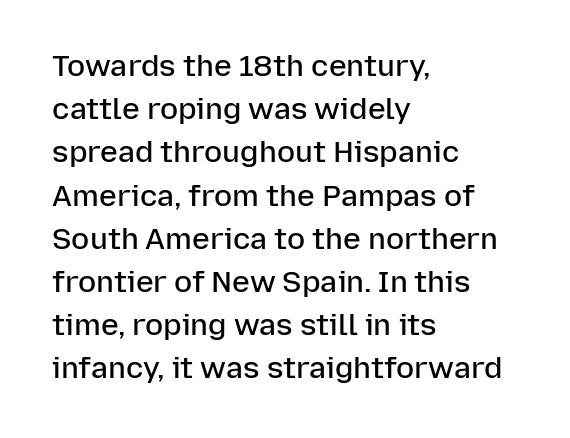
The image shows 30 px semibold sans-serif type, upright; set left-aligned, normal line spacing (1.44x), normal letter spacing, not underlined; low stroke contrast and a medium x-height.
